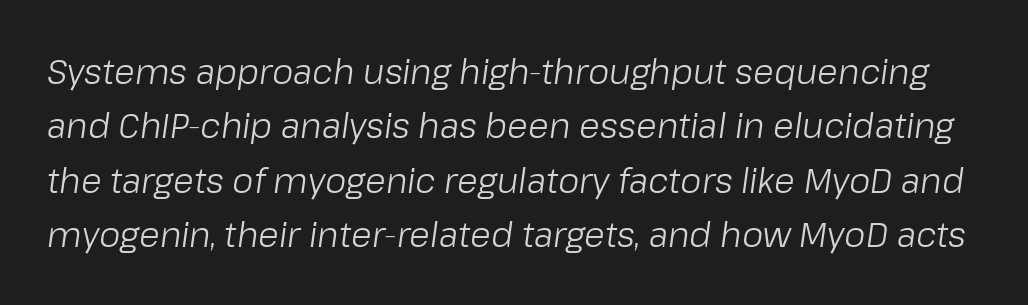
The image shows 34 px light type, italic (leaning right); set normal line spacing (1.6x), normal letter spacing, not underlined; low stroke contrast and a medium x-height.
